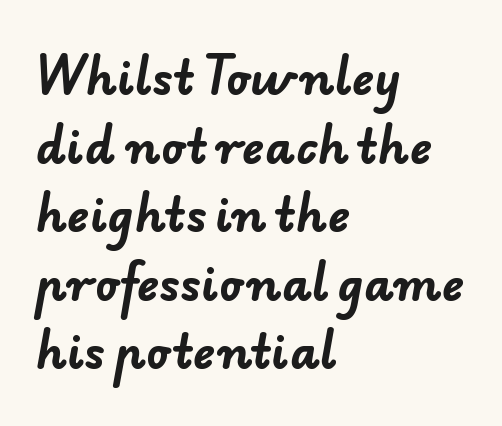
The image shows 46 px bold sans-serif type; set left-aligned, normal line spacing (1.49x), normal letter spacing, not underlined; low stroke contrast and a small x-height.
